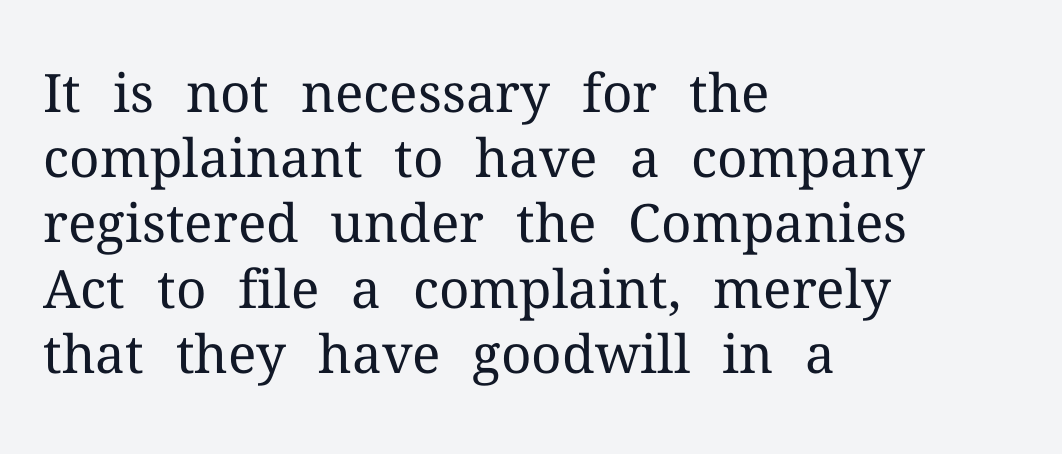
The type sits square on the baseline with zero lean. The face used here is proportionally spaced, like ordinary book or web type. Serif or sans? Serif — the stroke terminals have little feet. There is no visible air inserted between adjacent glyphs.
